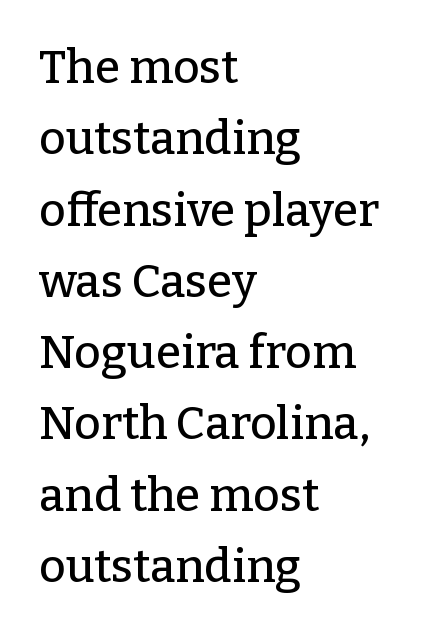
Tracking value appears to be zero — textbook default spacing. The designer went with a serif here, giving each stem small feet. The specimen omits any rule beneath the text block's lines. The font's upright variant was chosen for this text.
